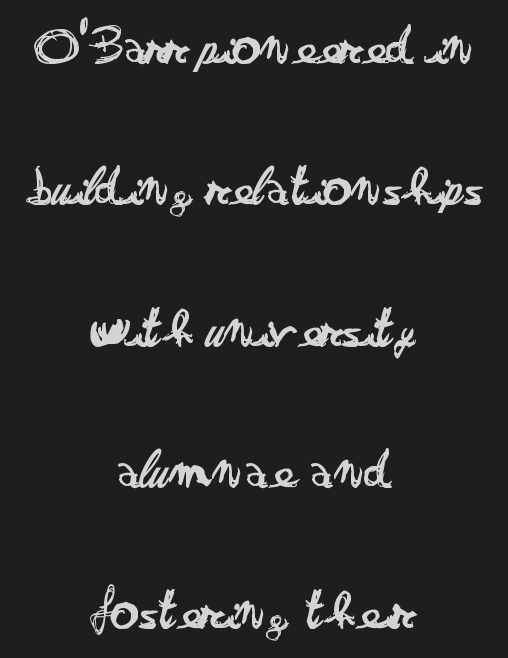
The lines are quadded center. You can tell it's not italic because the verticals are truly vertical. Letters have the restrained weight of plain body copy at most. Does the leading feel generous? Absolutely, it's lavish. Varying glyph widths throughout — classic text-font behaviour. No extra tracking has been applied to these lines.
